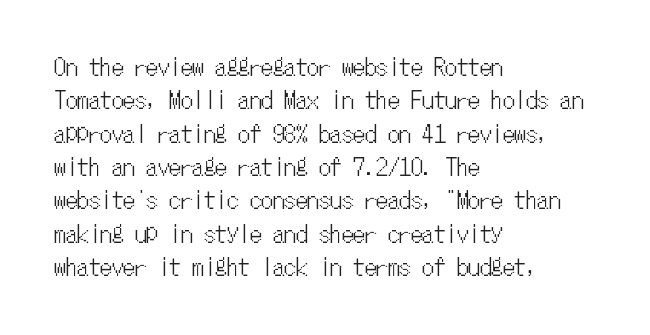
{"italic": "no", "underline": "no", "align": "left", "line_spacing": "normal", "line_spacing_ratio": 1.45, "letter_spacing": "normal", "letter_spacing_em": 0.0, "glyph_px": 23}
